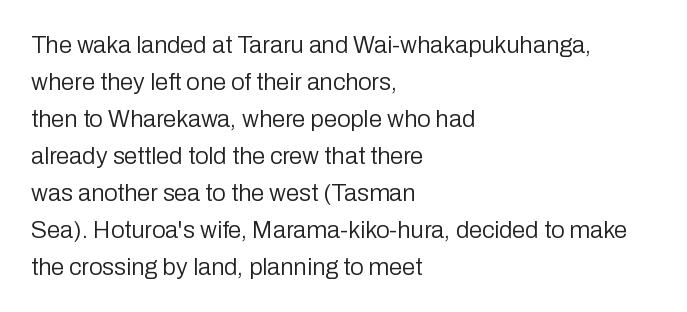
The image shows 24 px text type, upright; set left-aligned, normal line spacing (1.54x), normal letter spacing, not underlined.
